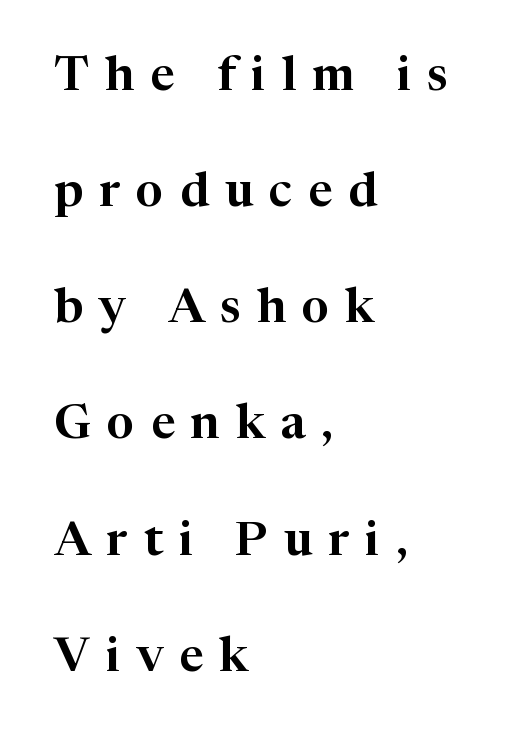
The image shows 48 px serif type, upright; set left-aligned, loose line spacing (2.42x), unusually wide letter spacing (+0.33 em), not underlined; high stroke contrast and a medium x-height.
